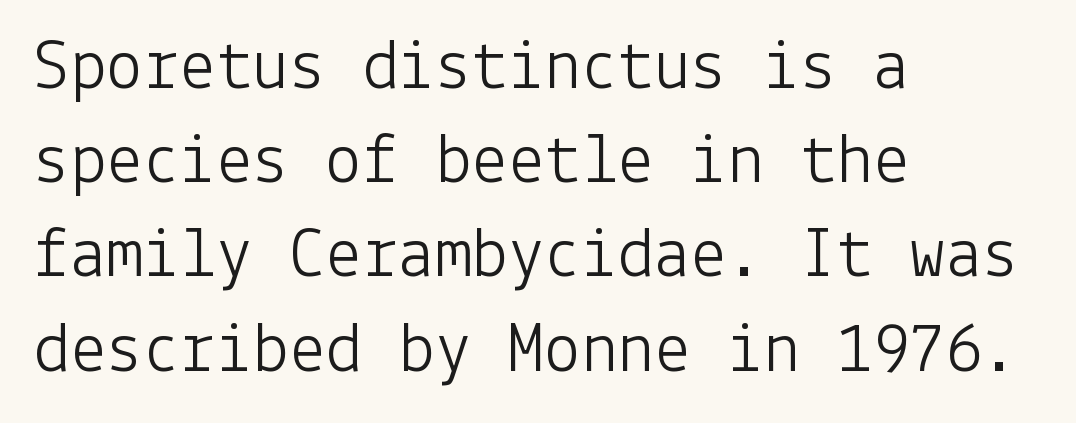
Q: Is the text bold? A: No.
Q: Is the text italic (slanted)? A: No, it is upright.
Q: Is the typeface a serif or a sans-serif typeface? A: Sans-serif.
Q: Is the text underlined? A: No.
Q: How is the paragraph aligned? A: Left-aligned.
Q: Is the spacing between letters normal or unusually wide? A: Normal.
Q: Is the spacing between lines tight, normal or loose? A: Normal.
Q: Width (condensed, normal, or wide)? A: Normal.
Q: Stroke contrast? A: Low.
Q: x-height? A: Medium.
